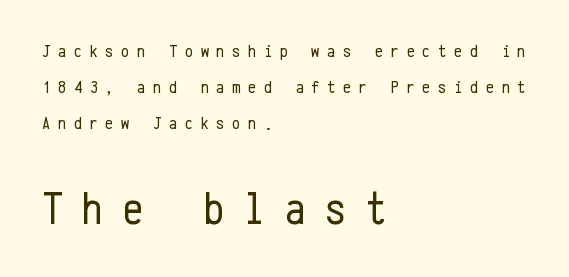
The typography opts for an upright posture over an oblique one. Left-aligned paragraph, ragged on the right. Examine the stroke ends and you'll find no serifs. Compared with typical paragraphs, the rows here are farther apart.
